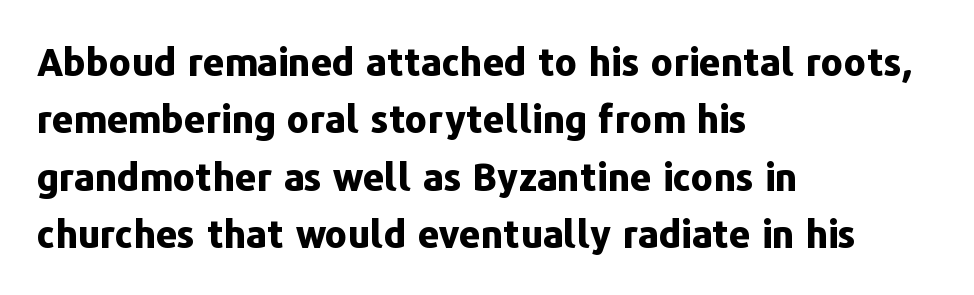
Tracking value appears to be zero — textbook default spacing. Proportional: the letters do not fall into vertical columns. Bare-footed words on every line. When letters stand straight like this, we call the style roman or upright. Line spacing here is normal. Pretty heavy lettering here — definitely bold.
